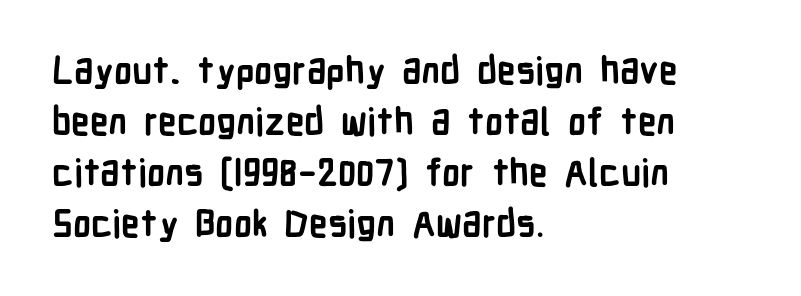
{"serif": "no", "italic": "no", "bold": "yes", "weight": "semibold", "width": "condensed", "stroke_contrast": "low", "x_height": "medium", "monospaced": "no", "underline": "no", "align": "left", "line_spacing": "normal", "line_spacing_ratio": 1.38, "letter_spacing": "normal", "letter_spacing_em": 0.0, "glyph_px": 37}
